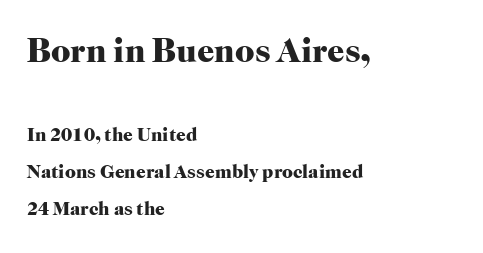
{"serif": "yes", "italic": "no", "bold": "yes", "weight": "heavy", "width": "normal", "stroke_contrast": "high", "x_height": "medium", "monospaced": "no", "underline": "no", "align": "left", "line_spacing": "loose", "line_spacing_ratio": 1.96, "letter_spacing": "normal", "letter_spacing_em": 0.0, "larger_block": "first", "size_ratio": 1.79, "glyph_px": 34}
